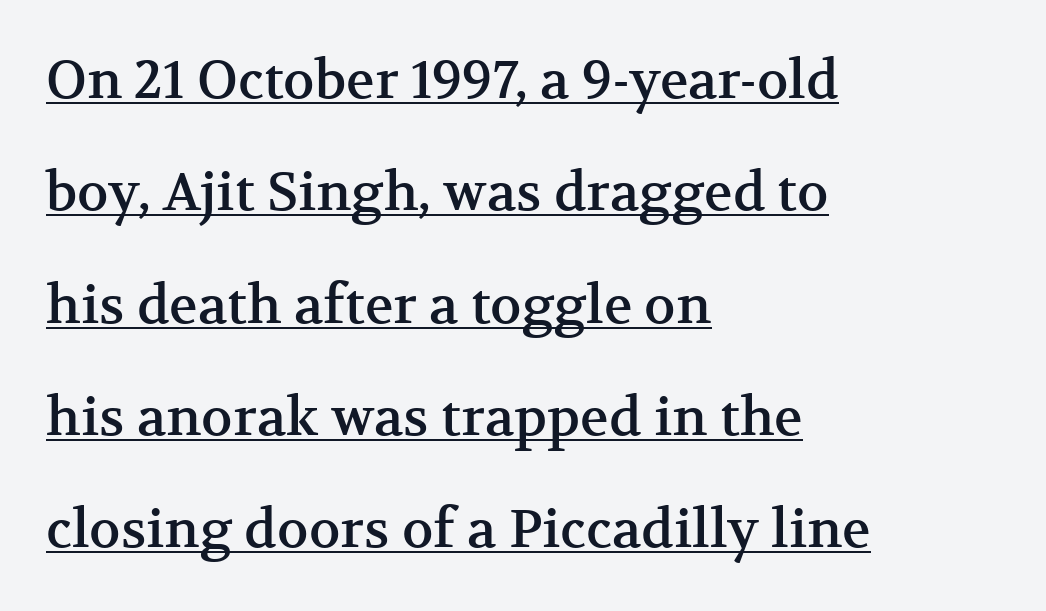
Q: Is the text italic (slanted)? A: No, it is upright.
Q: Is the typeface a serif or a sans-serif typeface? A: Serif.
Q: Is the text underlined? A: Yes.
Q: How is the paragraph aligned? A: Left-aligned.
Q: Is the spacing between letters normal or unusually wide? A: Normal.
Q: Is the spacing between lines tight, normal or loose? A: Loose.
Q: Width (condensed, normal, or wide)? A: Normal.
Q: Stroke contrast? A: Medium.
Q: x-height? A: Medium.
Q: Monospaced? A: No.
